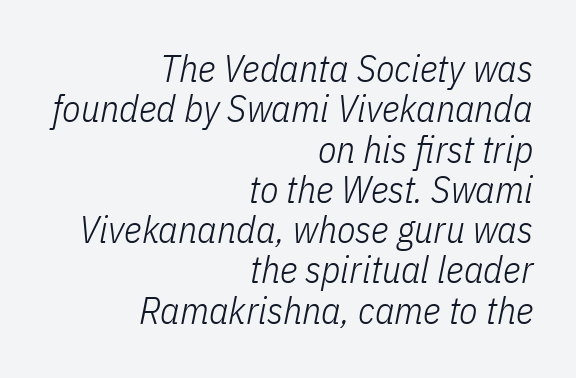
The image shows 38 px light, condensed type, italic (leaning right); set right-aligned, tight line spacing (1.06x), normal letter spacing, not underlined; low stroke contrast and a medium x-height.
